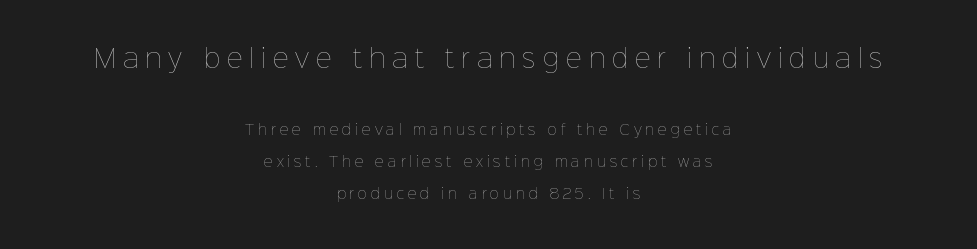
Q: Is the text bold? A: No.
Q: Is the text italic (slanted)? A: No, it is upright.
Q: Is the text underlined? A: No.
Q: How is the paragraph aligned? A: Centered.
Q: Is the spacing between letters normal or unusually wide? A: Unusually wide.
Q: Is the spacing between lines tight, normal or loose? A: Loose.
Q: Which block of text is set in a larger size, the first (top) or the second (bottom)? A: The first (top) one.
